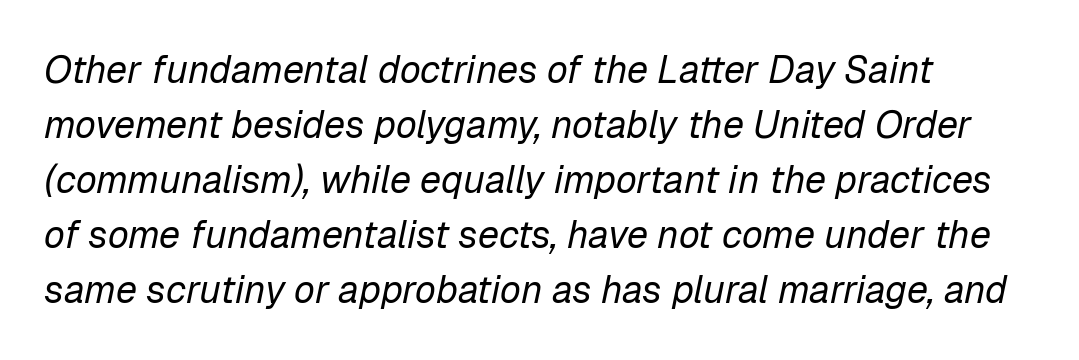
The image shows 38 px regular-weight type, italic (leaning right); set left-aligned, normal line spacing (1.45x), normal letter spacing, not underlined; low stroke contrast and a medium x-height.
